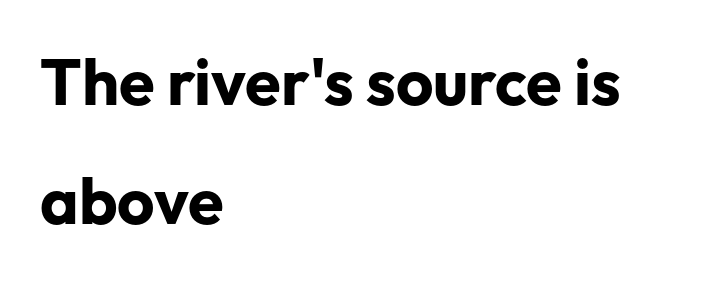
The image shows 65 px bold sans-serif type, upright; set left-aligned, line spacing 1.83x, normal letter spacing, not underlined; low stroke contrast and a medium x-height.
